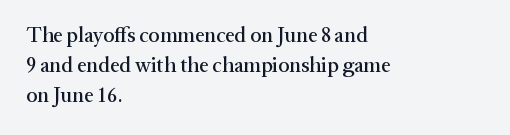
The gaps between neighbouring characters are ordinary and unremarkable. This rendering uses left alignment, leaving the right contour irregular. Horizontal bands of white between lines are of average thickness. The strip under each line holds only bare page. It's the straight-up-and-down kind of type.
